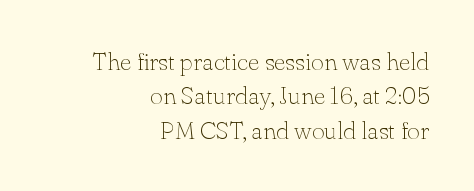
Q: Is the text bold? A: No.
Q: Is the text italic (slanted)? A: No, it is upright.
Q: Is the text underlined? A: No.
Q: How is the paragraph aligned? A: Right-aligned.
Q: Is the spacing between letters normal or unusually wide? A: Normal.
Q: Is the spacing between lines tight, normal or loose? A: Normal.
